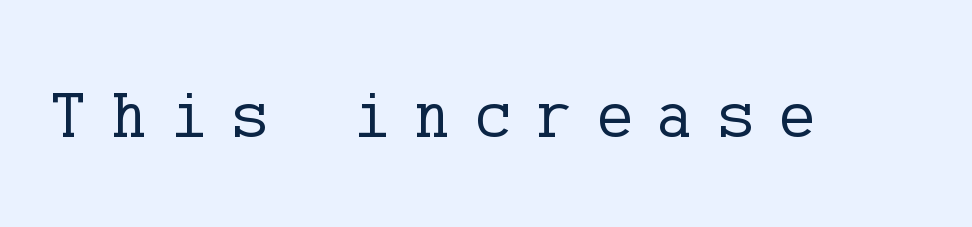
Q: Is the text bold? A: No.
Q: Is the text italic (slanted)? A: No, it is upright.
Q: Is the typeface a serif or a sans-serif typeface? A: Serif.
Q: Is the text underlined? A: No.
Q: Is the spacing between letters normal or unusually wide? A: Unusually wide.
Q: Width (condensed, normal, or wide)? A: Normal.
Q: Stroke contrast? A: Low.
Q: x-height? A: Medium.
